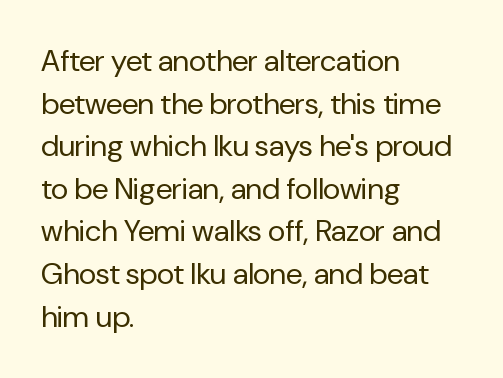
The image shows 30 px regular-weight sans-serif type, upright; set left-aligned, normal line spacing (1.42x), normal letter spacing, not underlined; low stroke contrast and a medium x-height.
